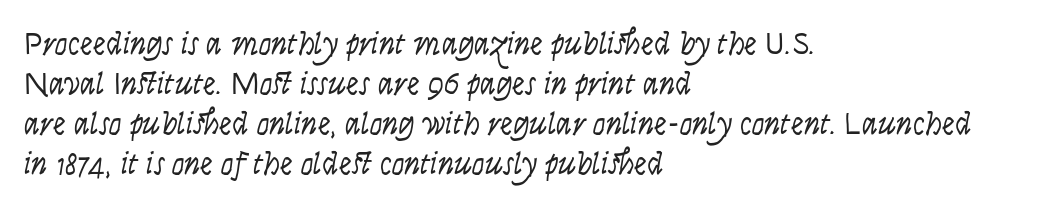
{"serif": "no", "bold": "no", "weight": "light", "width": "condensed", "stroke_contrast": "low", "x_height": "large", "monospaced": "no", "underline": "no", "align": "left", "line_spacing": "normal", "line_spacing_ratio": 1.25, "letter_spacing": "normal", "letter_spacing_em": 0.0, "glyph_px": 32}
